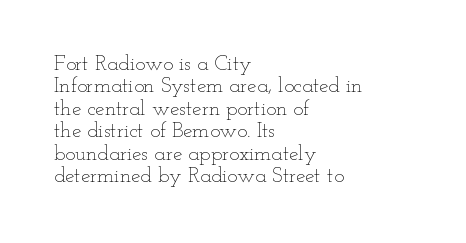
{"italic": "no", "bold": "no", "underline": "no", "align": "left", "line_spacing": "tight", "line_spacing_ratio": 1.07, "letter_spacing": "normal", "letter_spacing_em": 0.0, "glyph_px": 21}
